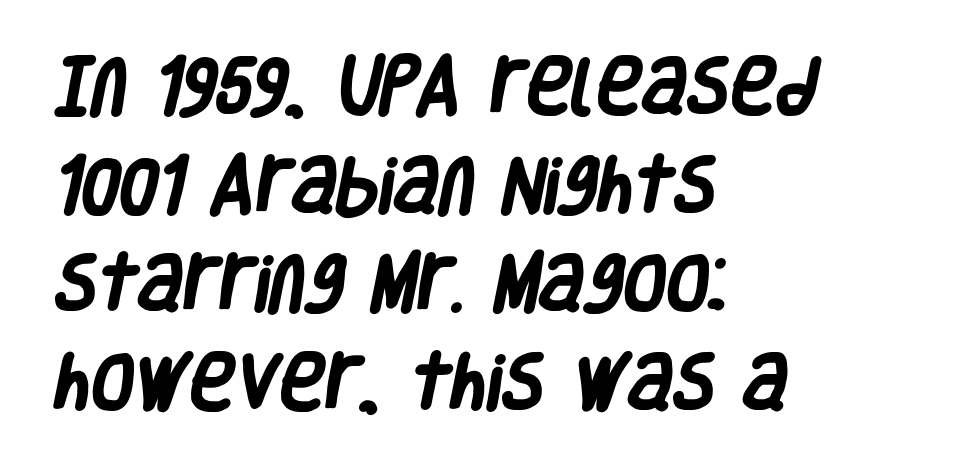
{"serif": "no", "bold": "yes", "weight": "heavy", "width": "condensed", "stroke_contrast": "low", "x_height": "large", "monospaced": "no", "underline": "no", "align": "left", "line_spacing": "normal", "line_spacing_ratio": 1.59, "letter_spacing": "normal", "letter_spacing_em": 0.0, "glyph_px": 62}
